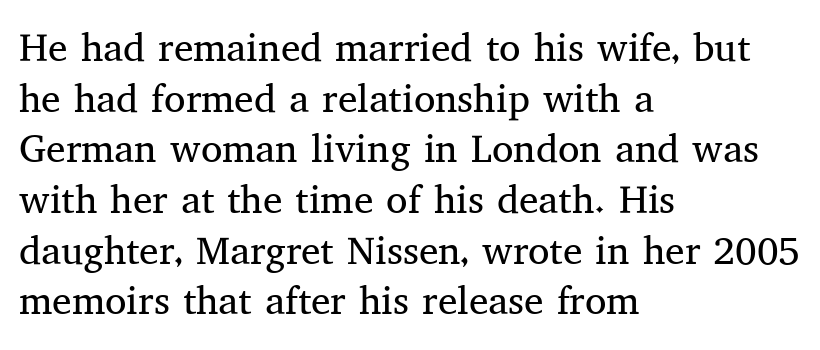
The image shows 39 px regular-weight serif type, upright; set left-aligned, normal line spacing (1.3x), normal letter spacing, not underlined; medium stroke contrast and a medium x-height.
